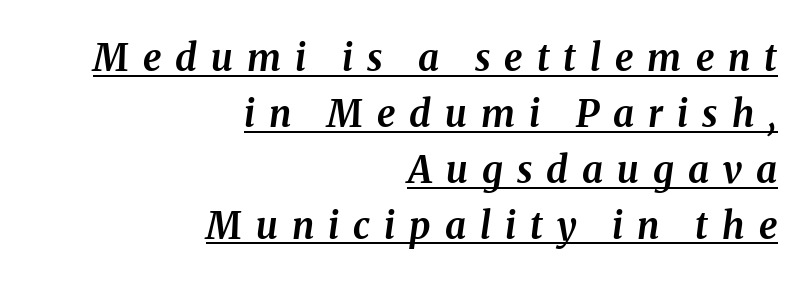
{"italic": "yes", "lean": "right", "slant_degrees": 8, "bold": "yes", "weight": "bold", "width": "normal", "stroke_contrast": "medium", "x_height": "medium", "monospaced": "no", "underline": "yes", "align": "right", "line_spacing": "normal", "line_spacing_ratio": 1.51, "letter_spacing": "wide", "letter_spacing_em": 0.38, "glyph_px": 37}
